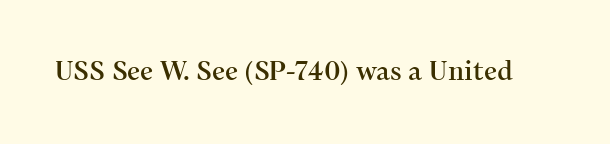
{"italic": "no", "underline": "no", "letter_spacing": "normal", "letter_spacing_em": 0.0, "glyph_px": 26}
